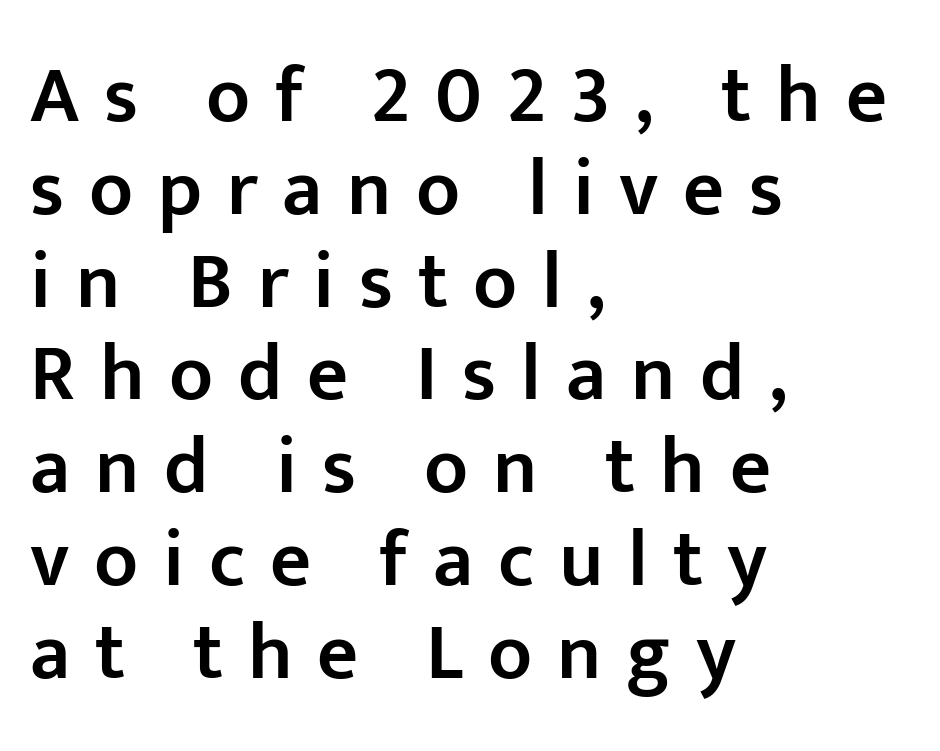
Tracking value appears strongly positive — letters spread wide. A classic flush-left, rag-right setting is used for this passage. Unlike a traditional serif, this face leaves its strokes unadorned. Here the designer chose a conventional face with non-uniform glyph widths. The zone under the glyphs is completely vacant.
